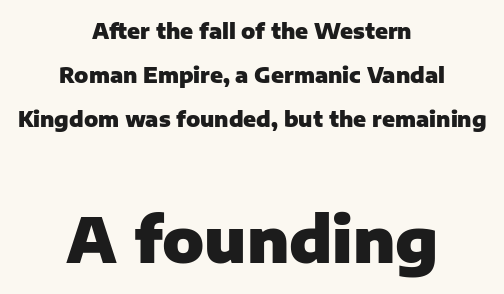
Q: Is the text bold? A: Yes.
Q: Is the text italic (slanted)? A: No, it is upright.
Q: Is the typeface a serif or a sans-serif typeface? A: Sans-serif.
Q: Is the text underlined? A: No.
Q: How is the paragraph aligned? A: Centered.
Q: Is the spacing between letters normal or unusually wide? A: Normal.
Q: Is the spacing between lines tight, normal or loose? A: Loose.
Q: Which block of text is set in a larger size, the first (top) or the second (bottom)? A: The second (bottom) one.
Q: Width (condensed, normal, or wide)? A: Normal.
Q: Stroke contrast? A: Low.
Q: x-height? A: Medium.
Q: Monospaced? A: No.
